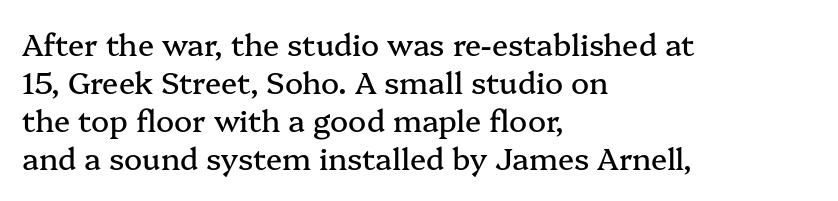
{"serif": "yes", "italic": "no", "width": "normal", "stroke_contrast": "medium", "x_height": "medium", "monospaced": "no", "underline": "no", "align": "left", "line_spacing": "normal", "line_spacing_ratio": 1.27, "letter_spacing": "normal", "letter_spacing_em": 0.0, "glyph_px": 30}
